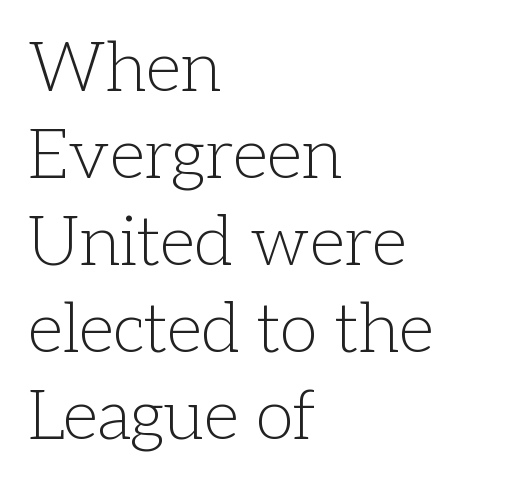
The image shows 69 px light serif type, upright; set left-aligned, normal line spacing (1.26x), normal letter spacing, not underlined; low stroke contrast and a medium x-height.
